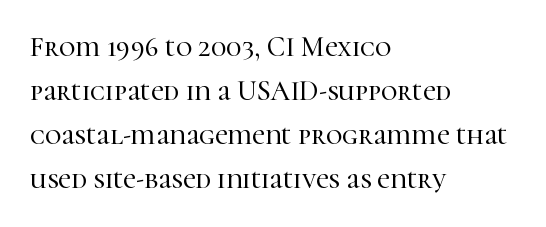
Q: Is the text italic (slanted)? A: No, it is upright.
Q: Is the typeface a serif or a sans-serif typeface? A: Serif.
Q: Is the text underlined? A: No.
Q: How is the paragraph aligned? A: Left-aligned.
Q: Is the spacing between letters normal or unusually wide? A: Normal.
Q: Is the spacing between lines tight, normal or loose? A: Normal.
Q: Width (condensed, normal, or wide)? A: Normal.
Q: Stroke contrast? A: High.
Q: x-height? A: Medium.
Q: Monospaced? A: No.
